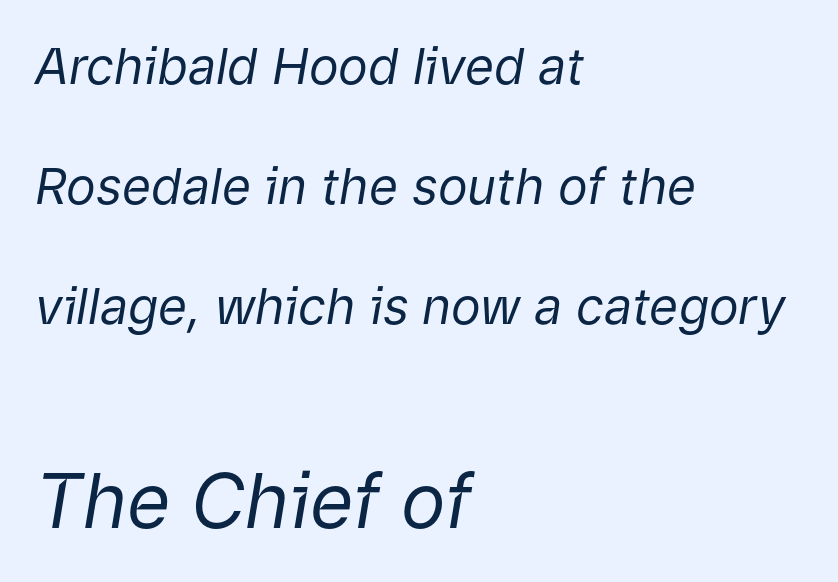
Alignment: flush left. Is the lower block the larger one? Yes — the lower block carries the bigger type. No extra tracking has been applied to these lines. Is the stroke heavy? The answer is a plain regular-or-lighter. The typography opts for an oblique posture over an upright one. Decoration check: the copy has no underline.
